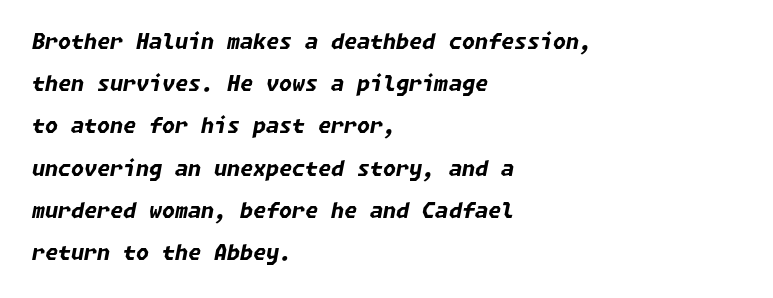
The image shows 21 px bold type, italic (leaning right); set left-aligned, loose line spacing (2.01x), normal letter spacing, not underlined.
